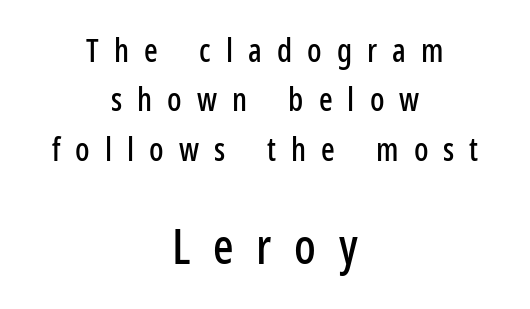
Q: Is the text italic (slanted)? A: No, it is upright.
Q: Is the typeface a serif or a sans-serif typeface? A: Sans-serif.
Q: Is the text underlined? A: No.
Q: How is the paragraph aligned? A: Centered.
Q: Is the spacing between letters normal or unusually wide? A: Unusually wide.
Q: Is the spacing between lines tight, normal or loose? A: Normal.
Q: Which block of text is set in a larger size, the first (top) or the second (bottom)? A: The second (bottom) one.
Q: Width (condensed, normal, or wide)? A: Condensed.
Q: Stroke contrast? A: Low.
Q: x-height? A: Medium.
Q: Monospaced? A: No.
